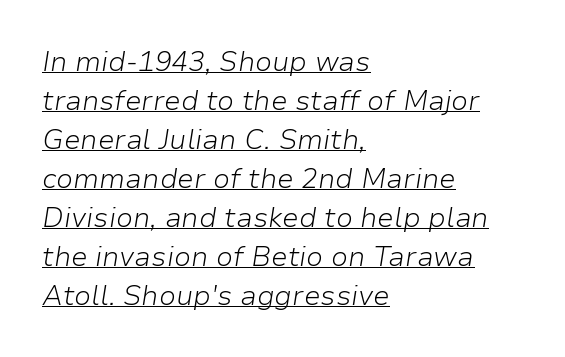
Designer's note — italics engaged. The passage shown is underscored from start to finish. Is there much room between lines? A standard amount, neither cramped nor airy. Each word holds together tightly as a unit, with standard inter-letter gaps.
